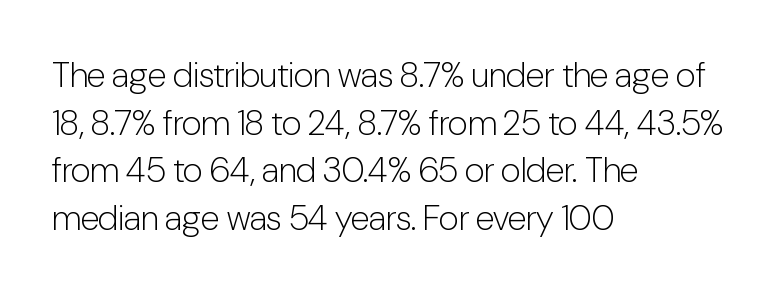
The image shows 35 px light, condensed sans-serif type, upright; set left-aligned, normal line spacing (1.36x), normal letter spacing, not underlined; low stroke contrast and a medium x-height.
